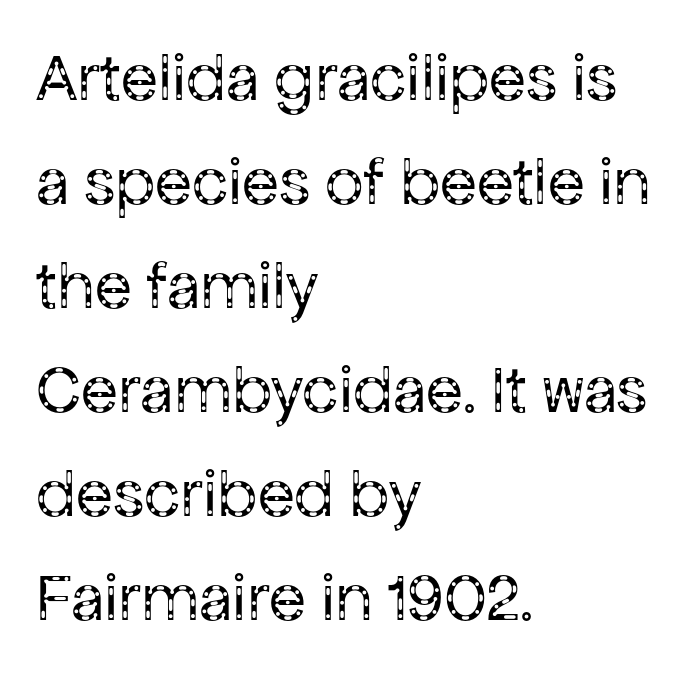
How are the letters spaced? Ordinarily, with no added tracking. Only glyphs here, with clear space below each row. Stem width sits at or under what a default text font uses. What kind of face is this? One without serifs — a sans.
